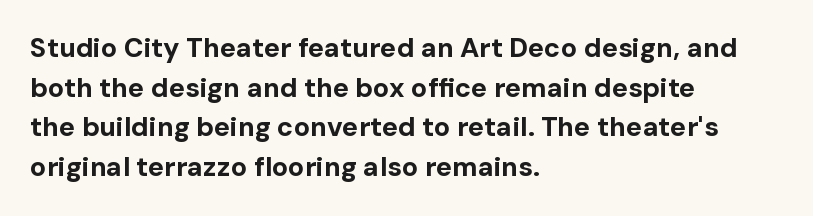
The image shows 27 px bold type, upright; set left-aligned, normal line spacing (1.47x), normal letter spacing, not underlined.
